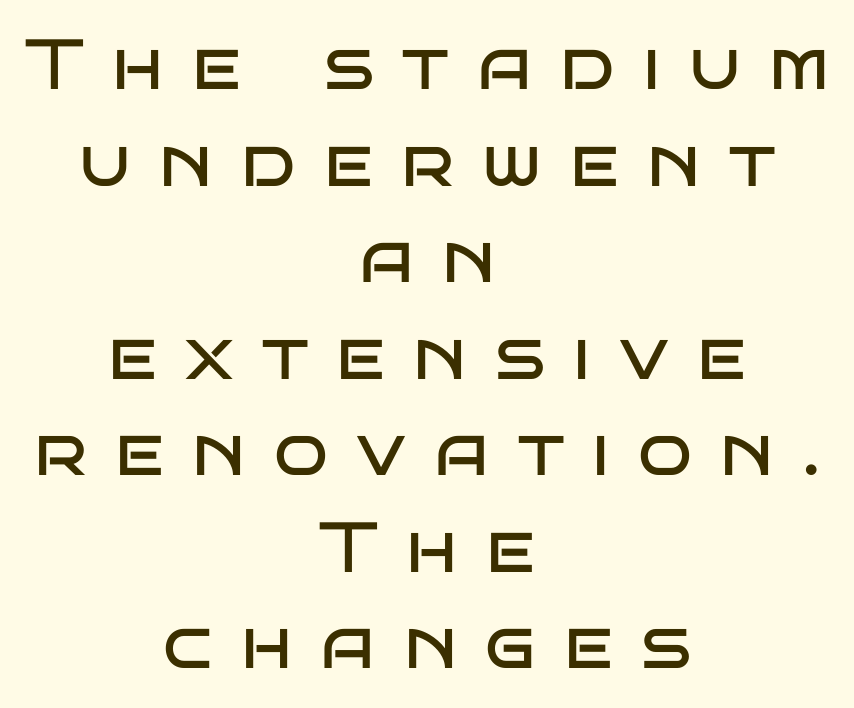
Q: Is the text bold? A: No.
Q: Is the text italic (slanted)? A: No, it is upright.
Q: Is the typeface a serif or a sans-serif typeface? A: Sans-serif.
Q: Is the text underlined? A: No.
Q: How is the paragraph aligned? A: Centered.
Q: Is the spacing between letters normal or unusually wide? A: Unusually wide.
Q: Is the spacing between lines tight, normal or loose? A: Normal.
Q: Width (condensed, normal, or wide)? A: Wide.
Q: Stroke contrast? A: Low.
Q: x-height? A: Large.
Q: Monospaced? A: No.
